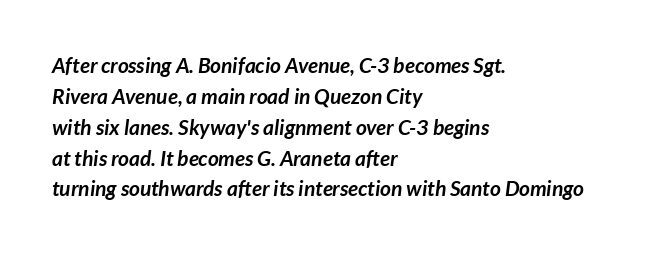
{"italic": "yes", "lean": "right", "slant_degrees": 7, "bold": "yes", "underline": "no", "align": "left", "line_spacing": "normal", "line_spacing_ratio": 1.47, "letter_spacing": "normal", "letter_spacing_em": 0.0, "glyph_px": 21}
